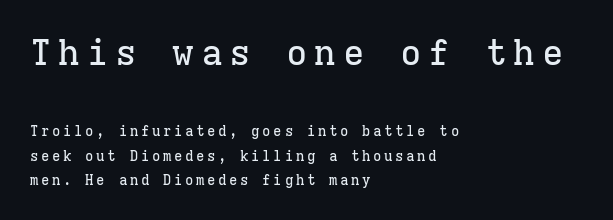
The image shows 36 px serif type, upright, monospaced; set left-aligned, line spacing 1.76x, not underlined; the first (top) block is 2.57x larger; low stroke contrast and a medium x-height.
